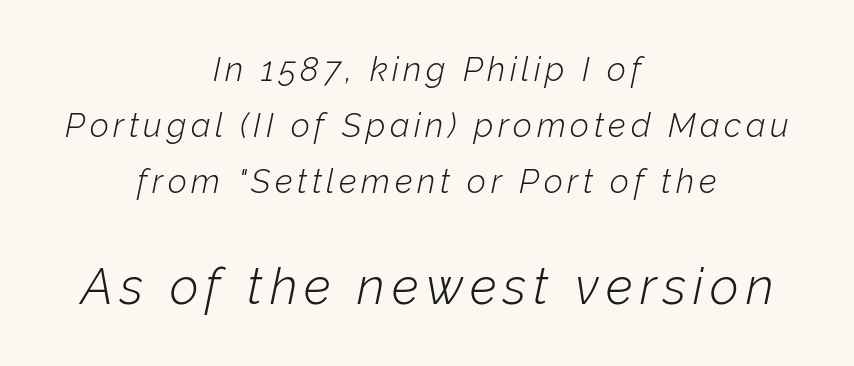
{"italic": "yes", "lean": "right", "slant_degrees": 12, "bold": "no", "weight": "light", "width": "normal", "stroke_contrast": "low", "x_height": "medium", "monospaced": "no", "underline": "no", "align": "center", "line_spacing": "normal", "line_spacing_ratio": 1.7, "larger_block": "second", "size_ratio": 1.52, "glyph_px": 50}
